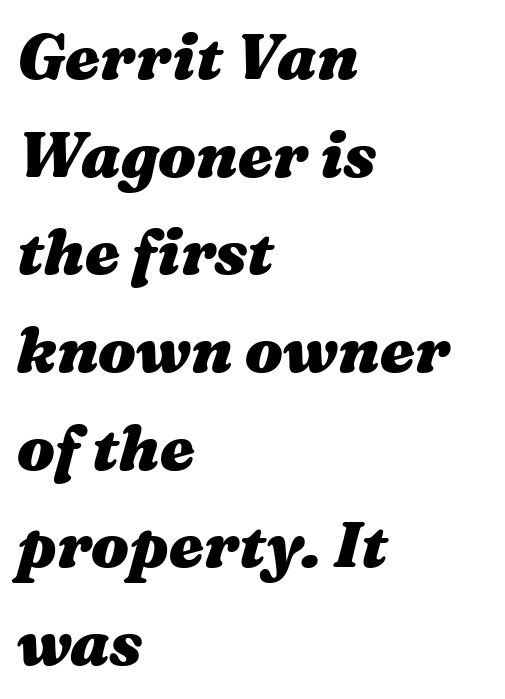
The image shows 63 px heavy, wide type, italic (leaning right); set left-aligned, normal line spacing (1.55x), normal letter spacing, not underlined; medium stroke contrast and a medium x-height.
